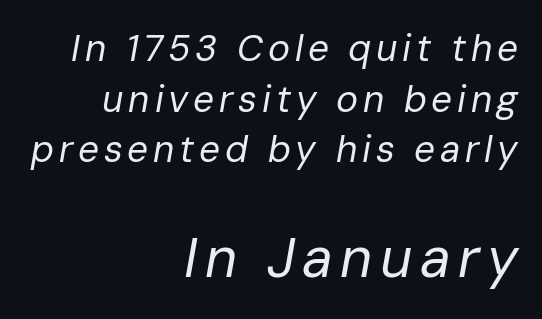
Line ends are locked; line starts wander. Vertical stems look standard width or narrower in stroke. Which chunk is bigger? The second one — the bottom block dwarfs the top. The face used here is proportionally spaced, like ordinary book or web type.
